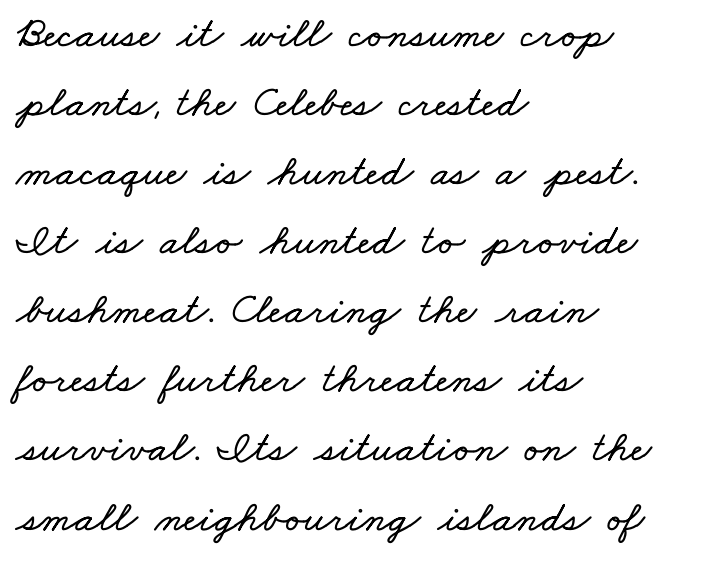
{"width": "wide", "stroke_contrast": "low", "x_height": "small", "monospaced": "no", "underline": "no", "align": "left", "line_spacing": "normal", "line_spacing_ratio": 1.57, "letter_spacing": "normal", "letter_spacing_em": 0.0, "glyph_px": 44}
